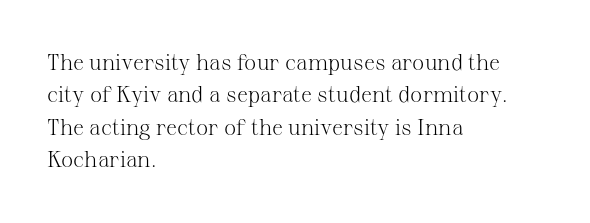
Does extra space separate the letters? No, they use regular spacing. Compared with a typical body face, this is equally light or lighter still. Casual observation: everything's shoved over to the left. This sample keeps an unexceptional amount of space between lines.
